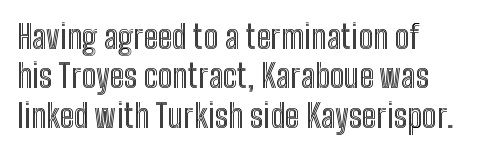
The image shows 32 px condensed type, upright; set line spacing 1.23x, normal letter spacing, not underlined; a medium x-height.
